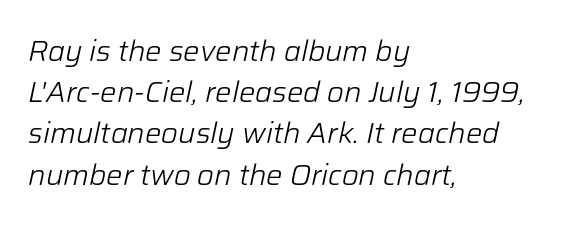
The image shows 29 px light type, italic (leaning right); set left-aligned, normal line spacing (1.42x), normal letter spacing, not underlined; low stroke contrast and a medium x-height.
